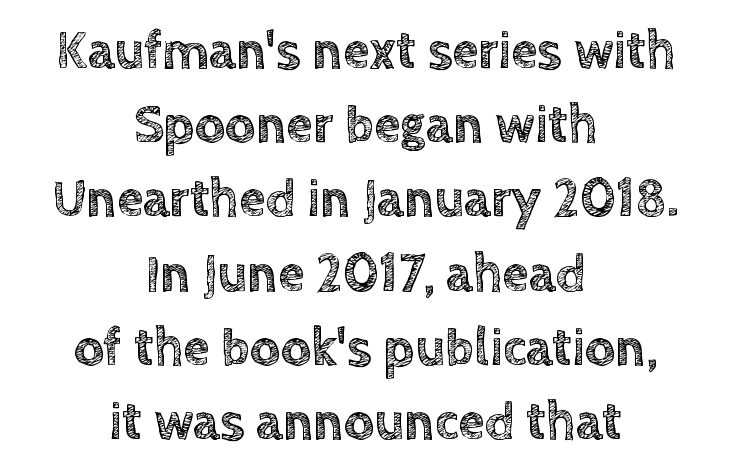
Q: Is the text italic (slanted)? A: No, it is upright.
Q: Is the text underlined? A: No.
Q: How is the paragraph aligned? A: Centered.
Q: Is the spacing between letters normal or unusually wide? A: Normal.
Q: Is the spacing between lines tight, normal or loose? A: Normal.
Q: Width (condensed, normal, or wide)? A: Normal.
Q: x-height? A: Large.
Q: Monospaced? A: No.
